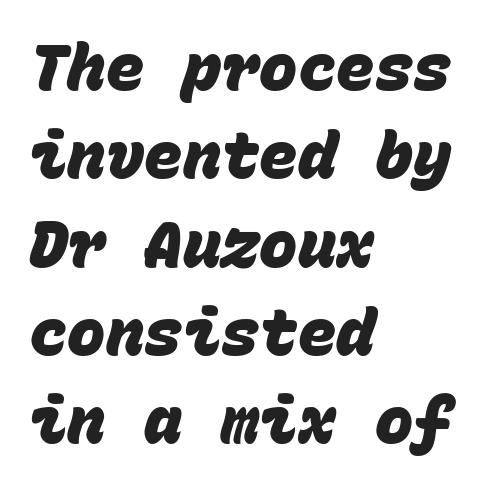
Q: Is the text bold? A: Yes.
Q: Is the typeface a serif or a sans-serif typeface? A: Sans-serif.
Q: Is the text underlined? A: No.
Q: How is the paragraph aligned? A: Left-aligned.
Q: Is the spacing between letters normal or unusually wide? A: Normal.
Q: Is the spacing between lines tight, normal or loose? A: Normal.
Q: Width (condensed, normal, or wide)? A: Normal.
Q: Stroke contrast? A: Low.
Q: x-height? A: Large.
Q: Monospaced? A: Yes.
